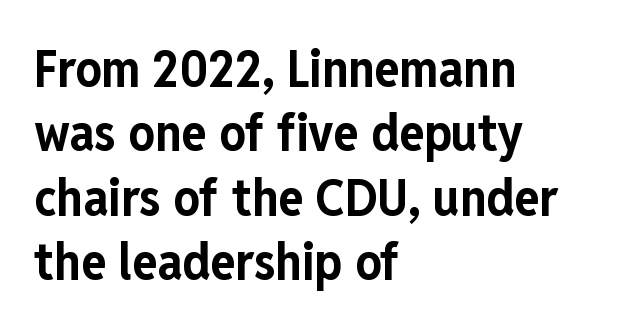
{"serif": "no", "italic": "no", "bold": "yes", "weight": "bold", "width": "condensed", "stroke_contrast": "low", "x_height": "medium", "monospaced": "no", "underline": "no", "align": "left", "line_spacing_ratio": 1.24, "letter_spacing": "normal", "letter_spacing_em": 0.0, "glyph_px": 52}
